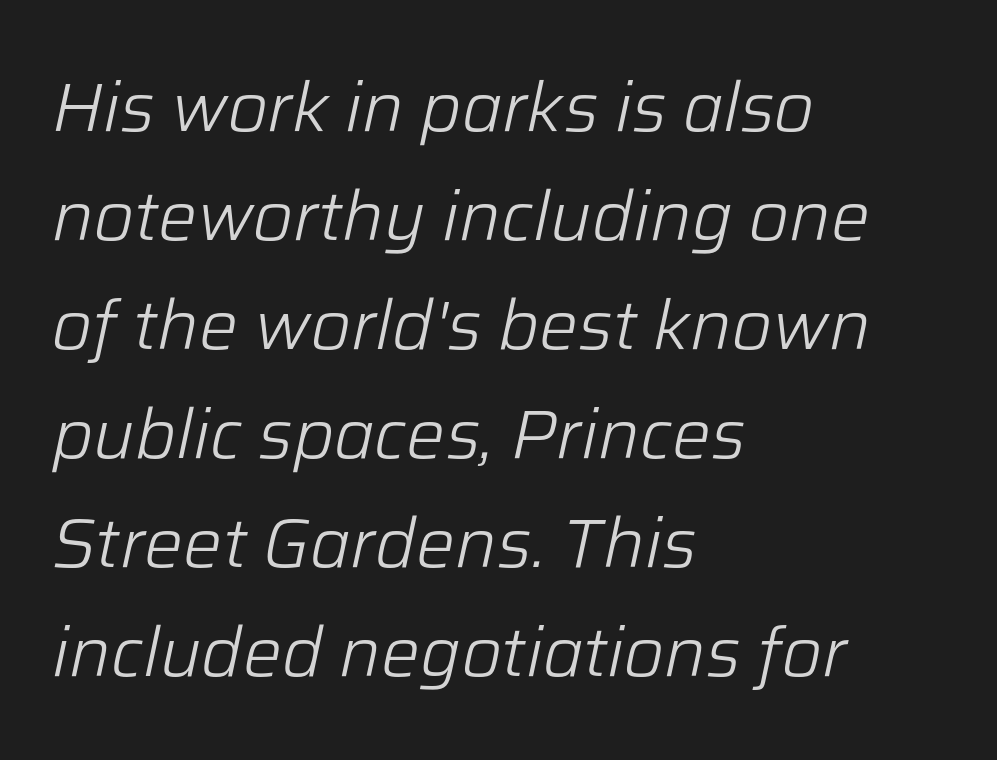
{"italic": "yes", "lean": "right", "slant_degrees": 12, "bold": "no", "weight": "light", "width": "normal", "stroke_contrast": "low", "x_height": "medium", "monospaced": "no", "underline": "no", "align": "left", "line_spacing": "normal", "line_spacing_ratio": 1.58, "letter_spacing": "normal", "letter_spacing_em": 0.0, "glyph_px": 69}
